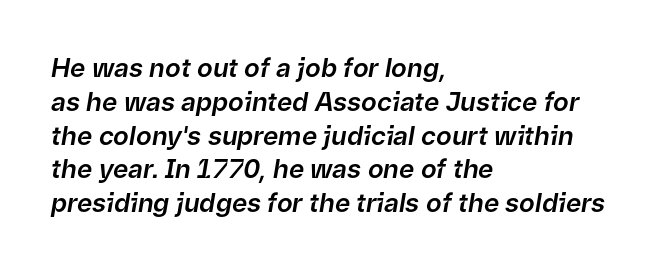
{"italic": "yes", "lean": "right", "slant_degrees": 9, "underline": "no", "align": "left", "line_spacing": "normal", "line_spacing_ratio": 1.3, "letter_spacing": "normal", "letter_spacing_em": 0.0, "glyph_px": 26}
